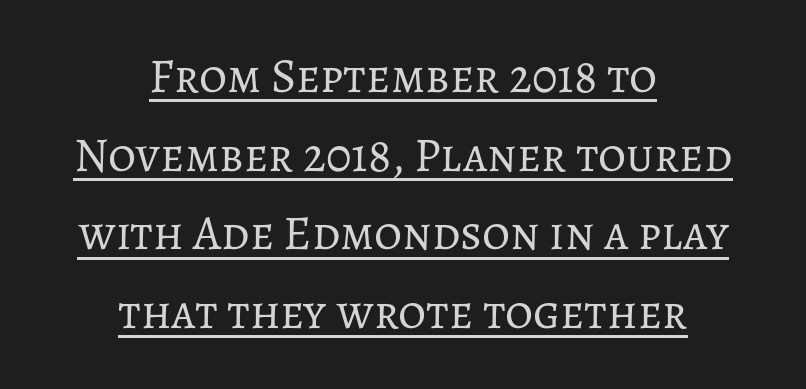
{"italic": "no", "bold": "no", "weight": "regular", "width": "normal", "stroke_contrast": "low", "x_height": "medium", "monospaced": "no", "underline": "yes", "align": "center", "line_spacing": "normal", "line_spacing_ratio": 1.64, "letter_spacing": "normal", "letter_spacing_em": 0.0, "glyph_px": 48}
